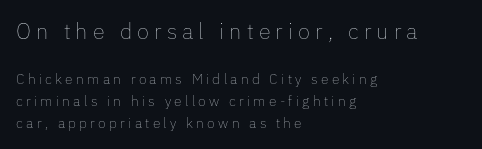
{"italic": "no", "bold": "no", "underline": "no", "align": "left", "line_spacing": "normal", "line_spacing_ratio": 1.59, "letter_spacing": "wide", "letter_spacing_em": 0.23, "larger_block": "first", "size_ratio": 1.57, "glyph_px": 22}
